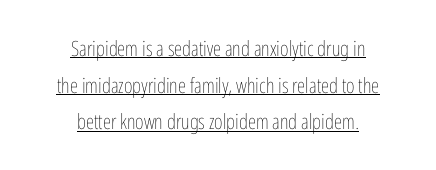
{"italic": "no", "bold": "no", "underline": "yes", "align": "center", "line_spacing_ratio": 1.75, "letter_spacing": "normal", "letter_spacing_em": 0.0, "glyph_px": 21}
